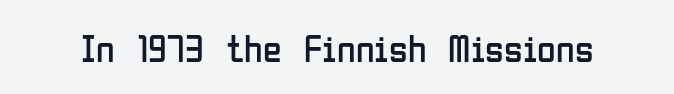
{"serif": "no", "italic": "no", "bold": "no", "weight": "regular", "width": "condensed", "stroke_contrast": "low", "x_height": "medium", "monospaced": "no", "underline": "no", "letter_spacing": "normal", "letter_spacing_em": 0.0, "glyph_px": 38}
